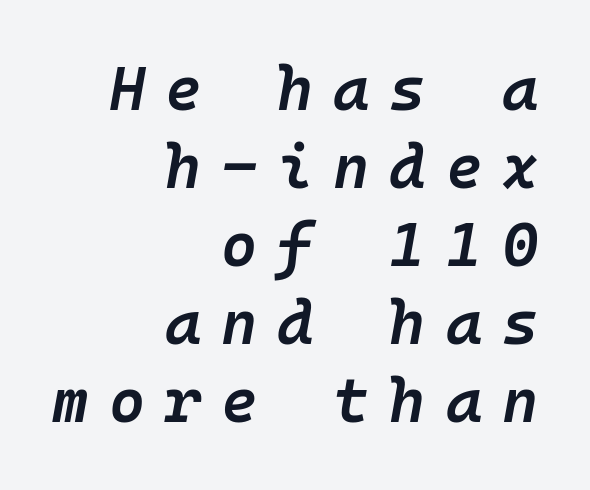
The image shows 62 px semibold type, italic (leaning right), monospaced; set right-aligned, normal line spacing (1.26x), unusually wide letter spacing (+0.32 em), not underlined; low stroke contrast and a medium x-height.
